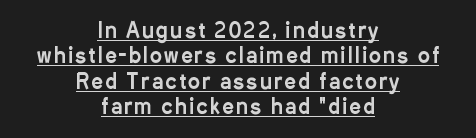
The image shows 20 px text type, upright; set centered, normal line spacing (1.27x), underlined.
